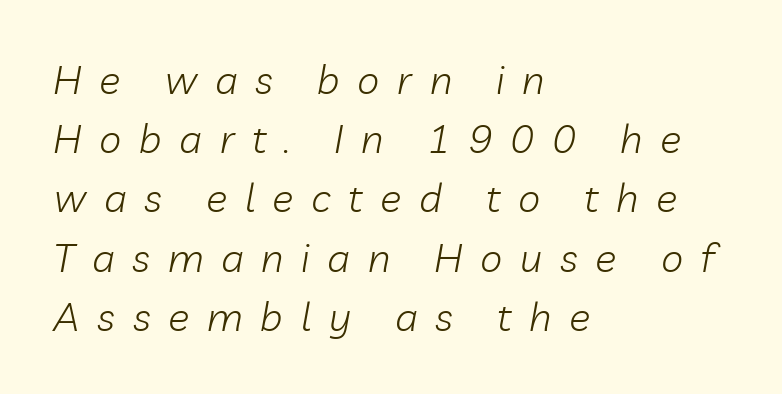
{"italic": "yes", "lean": "right", "slant_degrees": 10, "bold": "no", "weight": "light", "width": "normal", "stroke_contrast": "low", "x_height": "medium", "monospaced": "no", "underline": "no", "align": "left", "line_spacing": "normal", "line_spacing_ratio": 1.48, "letter_spacing": "wide", "letter_spacing_em": 0.44, "glyph_px": 40}
